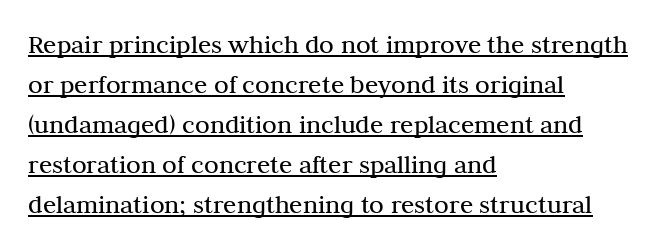
{"italic": "no", "bold": "no", "underline": "yes", "align": "left", "line_spacing": "normal", "line_spacing_ratio": 1.48, "letter_spacing": "normal", "letter_spacing_em": 0.0, "glyph_px": 27}
